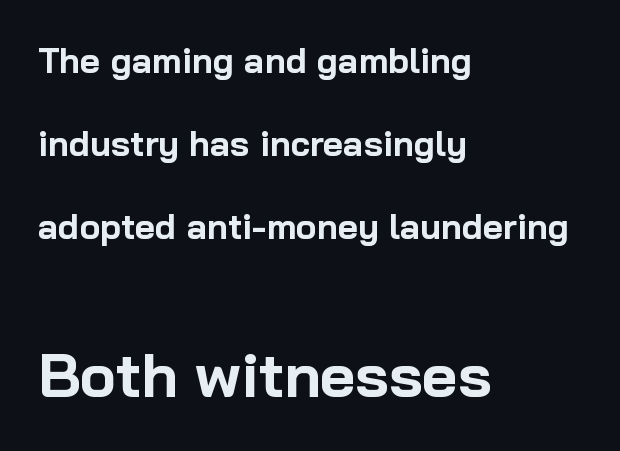
Q: Is the text bold? A: Yes.
Q: Is the text italic (slanted)? A: No, it is upright.
Q: Is the typeface a serif or a sans-serif typeface? A: Sans-serif.
Q: Is the text underlined? A: No.
Q: How is the paragraph aligned? A: Left-aligned.
Q: Is the spacing between letters normal or unusually wide? A: Normal.
Q: Is the spacing between lines tight, normal or loose? A: Loose.
Q: Which block of text is set in a larger size, the first (top) or the second (bottom)? A: The second (bottom) one.
Q: Width (condensed, normal, or wide)? A: Normal.
Q: Stroke contrast? A: Low.
Q: x-height? A: Medium.
Q: Monospaced? A: No.
